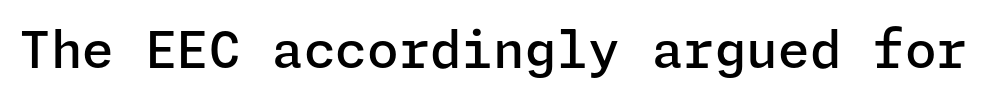
{"serif": "no", "italic": "no", "bold": "semi", "weight": "semibold", "width": "normal", "stroke_contrast": "low", "x_height": "medium", "underline": "no", "letter_spacing": "normal", "letter_spacing_em": 0.0, "glyph_px": 51}
